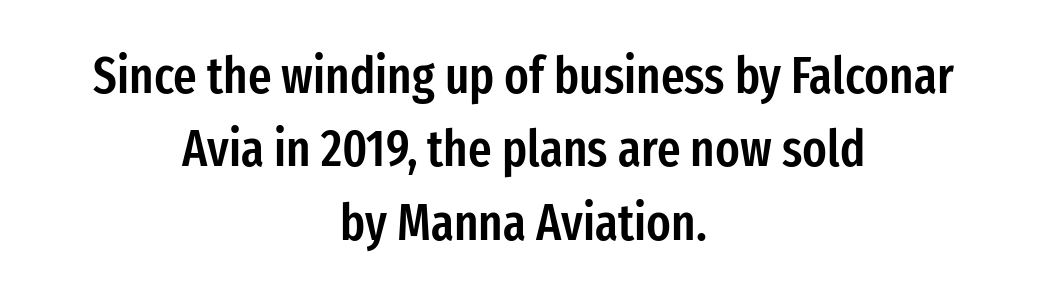
{"serif": "no", "italic": "no", "bold": "semi", "weight": "semibold", "width": "condensed", "stroke_contrast": "low", "x_height": "medium", "monospaced": "no", "underline": "no", "align": "center", "line_spacing": "normal", "line_spacing_ratio": 1.44, "letter_spacing": "normal", "letter_spacing_em": 0.0, "glyph_px": 51}
